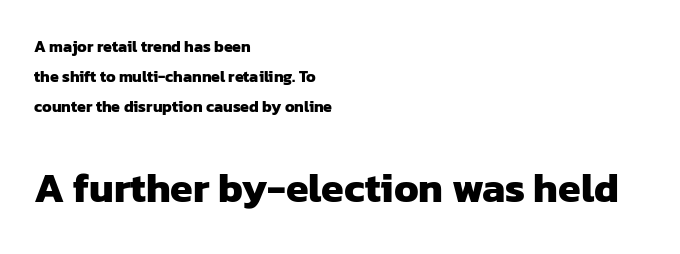
{"serif": "no", "bold": "yes", "weight": "heavy", "width": "normal", "stroke_contrast": "low", "x_height": "medium", "monospaced": "no", "underline": "no", "align": "left", "line_spacing_ratio": 1.86, "letter_spacing": "normal", "letter_spacing_em": 0.0, "larger_block": "second", "size_ratio": 2.56, "glyph_px": 41}
